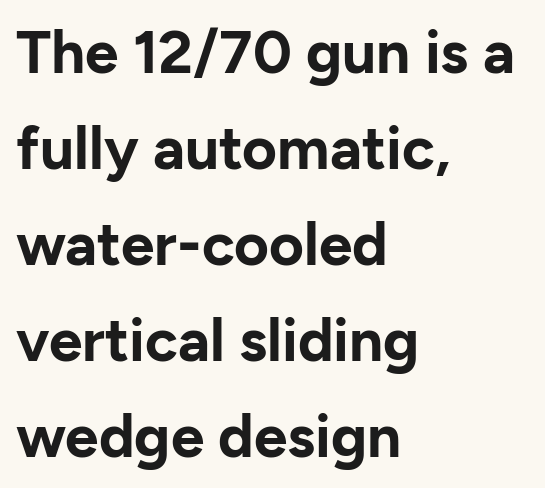
{"serif": "no", "italic": "no", "bold": "yes", "weight": "bold", "width": "normal", "stroke_contrast": "low", "x_height": "medium", "monospaced": "no", "underline": "no", "align": "left", "line_spacing": "normal", "line_spacing_ratio": 1.6, "letter_spacing": "normal", "letter_spacing_em": 0.0, "glyph_px": 60}
